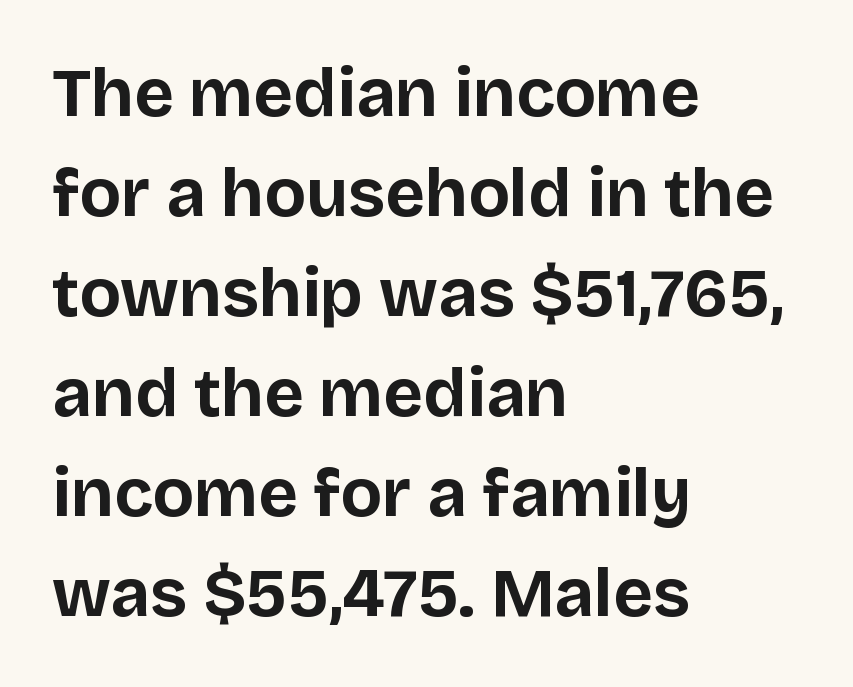
{"serif": "no", "italic": "no", "bold": "yes", "weight": "bold", "width": "normal", "stroke_contrast": "low", "x_height": "large", "monospaced": "no", "underline": "no", "align": "left", "line_spacing": "normal", "line_spacing_ratio": 1.47, "letter_spacing": "normal", "letter_spacing_em": 0.0, "glyph_px": 68}
